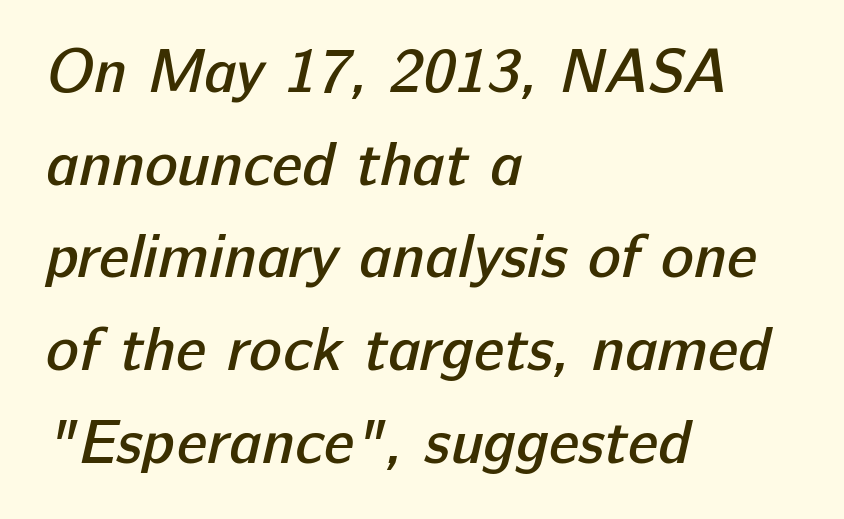
The image shows 61 px semibold sans-serif type; set left-aligned, normal line spacing (1.52x), normal letter spacing, not underlined; low stroke contrast and a medium x-height.
